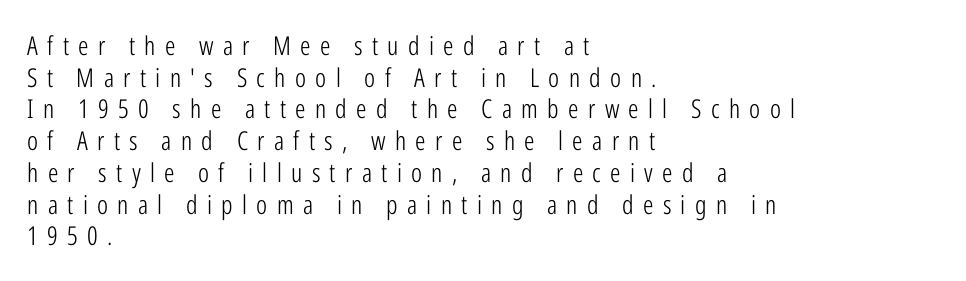
The image shows 26 px text type, upright; set left-aligned, line spacing 1.22x, unusually wide letter spacing (+0.36 em), not underlined.
